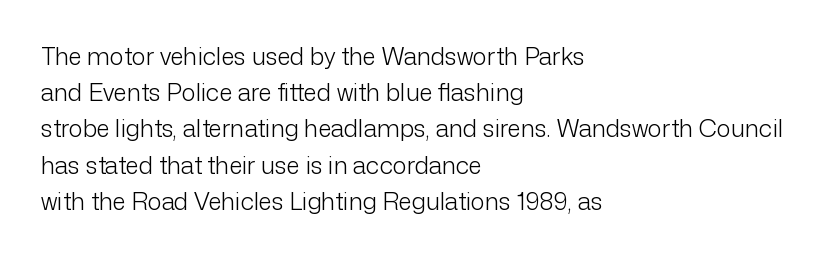
{"italic": "no", "bold": "no", "underline": "no", "align": "left", "line_spacing": "normal", "line_spacing_ratio": 1.51, "letter_spacing": "normal", "letter_spacing_em": 0.0, "glyph_px": 24}
